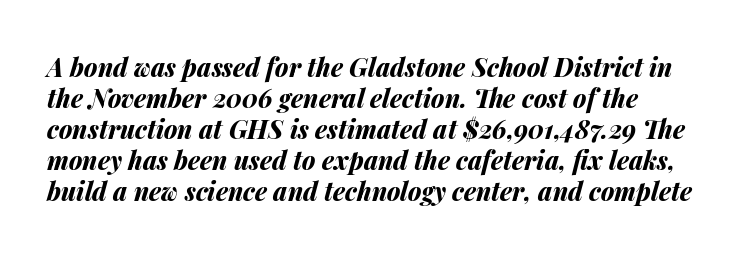
Q: Is the text bold? A: Yes.
Q: Is the text italic (slanted)? A: Yes, it leans right by about 14 degrees.
Q: Is the text underlined? A: No.
Q: Is the spacing between letters normal or unusually wide? A: Normal.
